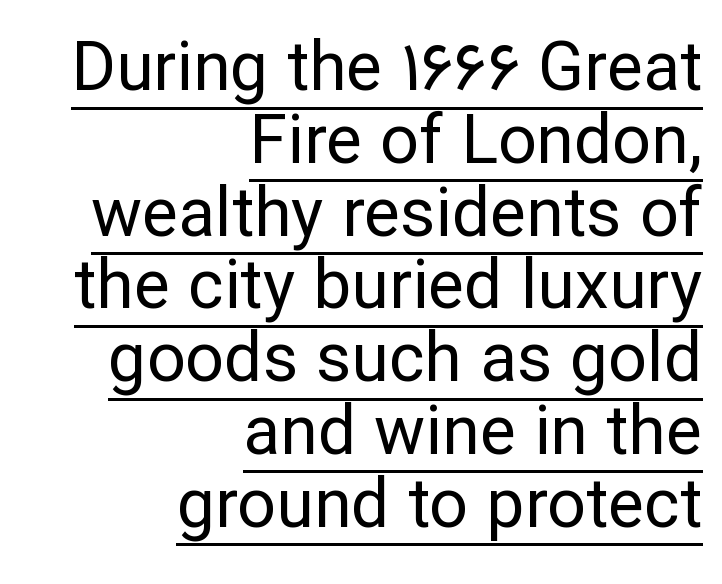
The image shows 68 px regular-weight sans-serif type, upright; set right-aligned, tight line spacing (1.07x), normal letter spacing, underlined; low stroke contrast and a medium x-height.
